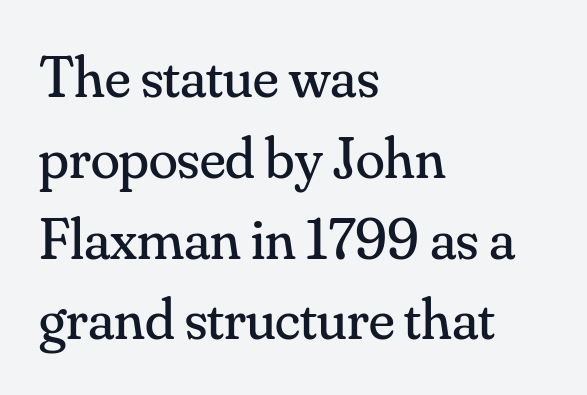
Q: Is the text bold? A: No.
Q: Is the text italic (slanted)? A: No, it is upright.
Q: Is the typeface a serif or a sans-serif typeface? A: Serif.
Q: Is the text underlined? A: No.
Q: How is the paragraph aligned? A: Left-aligned.
Q: Is the spacing between letters normal or unusually wide? A: Normal.
Q: Is the spacing between lines tight, normal or loose? A: Normal.
Q: Width (condensed, normal, or wide)? A: Normal.
Q: Stroke contrast? A: Medium.
Q: x-height? A: Small.
Q: Monospaced? A: No.
